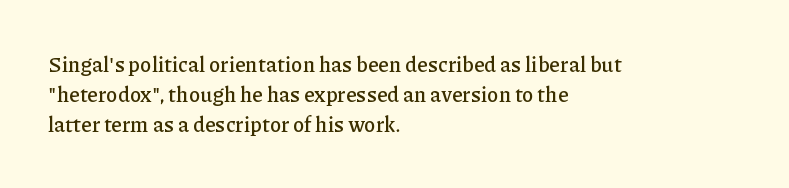
Q: Is the text italic (slanted)? A: No, it is upright.
Q: Is the text underlined? A: No.
Q: How is the paragraph aligned? A: Left-aligned.
Q: Is the spacing between letters normal or unusually wide? A: Normal.
Q: Is the spacing between lines tight, normal or loose? A: Normal.
